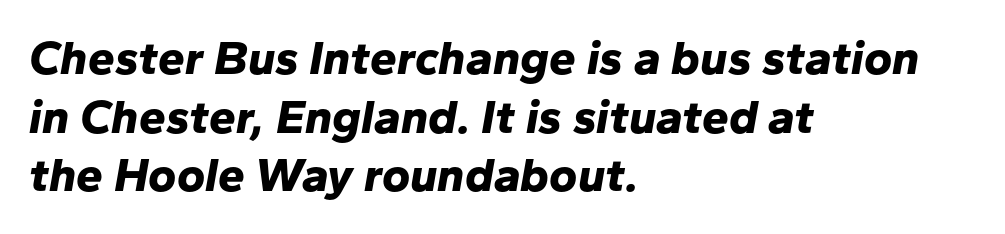
Q: Is the text bold? A: Yes.
Q: Is the text italic (slanted)? A: Yes, it leans right by about 10 degrees.
Q: Is the text underlined? A: No.
Q: How is the paragraph aligned? A: Left-aligned.
Q: Is the spacing between letters normal or unusually wide? A: Normal.
Q: Width (condensed, normal, or wide)? A: Normal.
Q: Stroke contrast? A: Low.
Q: x-height? A: Medium.
Q: Monospaced? A: No.
